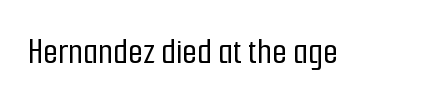
The image shows 38 px condensed sans-serif type, upright; set normal letter spacing, not underlined; low stroke contrast and a medium x-height.
